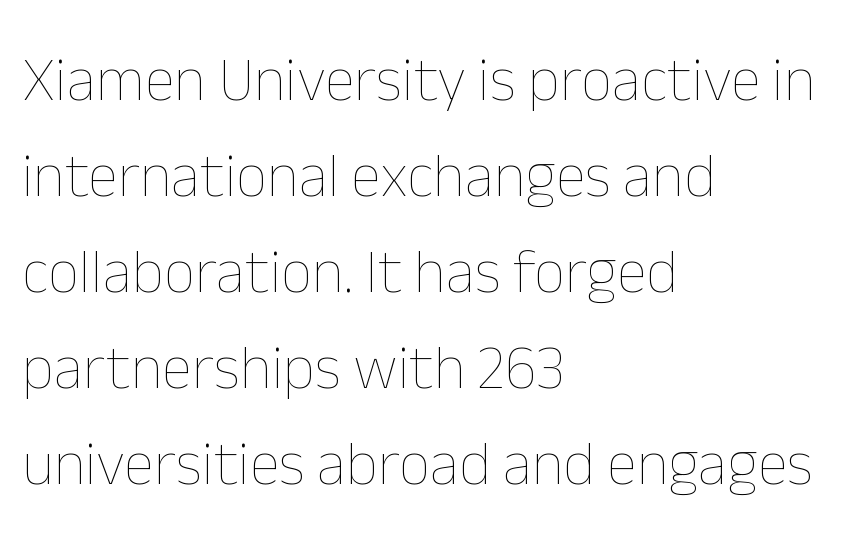
{"italic": "no", "bold": "no", "weight": "thin", "width": "normal", "stroke_contrast": "low", "x_height": "medium", "monospaced": "no", "underline": "no", "align": "left", "line_spacing": "normal", "line_spacing_ratio": 1.55, "letter_spacing": "normal", "letter_spacing_em": 0.0, "glyph_px": 62}
